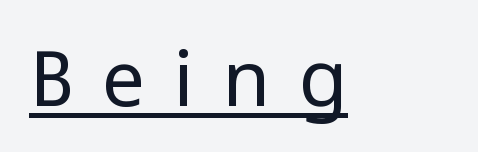
Heaviness? Minimal to ordinary, like unemphasized prose. Quick note: not italic, upright. The passage shown has open, widely tracked lettering throughout. Varying glyph widths throughout — classic text-font behaviour.
